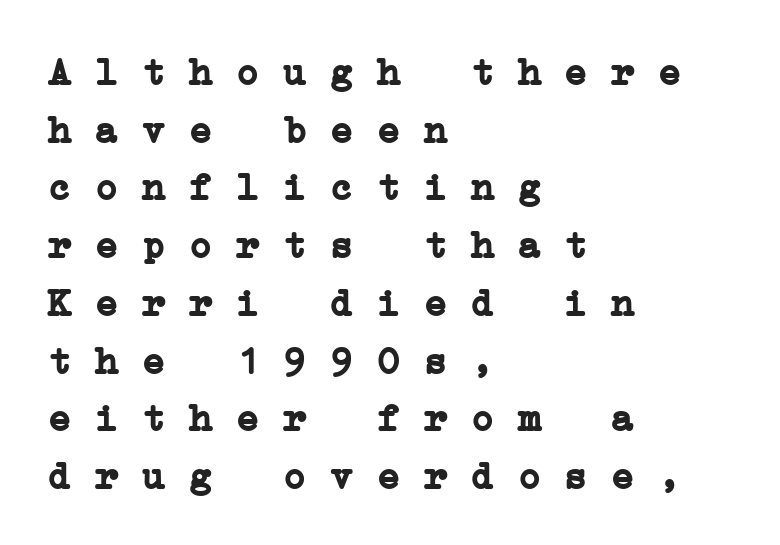
Descenders hang freely into open space. This rendering leaves character spacing at its baseline value. The rendering uses a bold face; every stroke is thick and dark. Think of a typewriter: that constant character pitch is what you see here.
